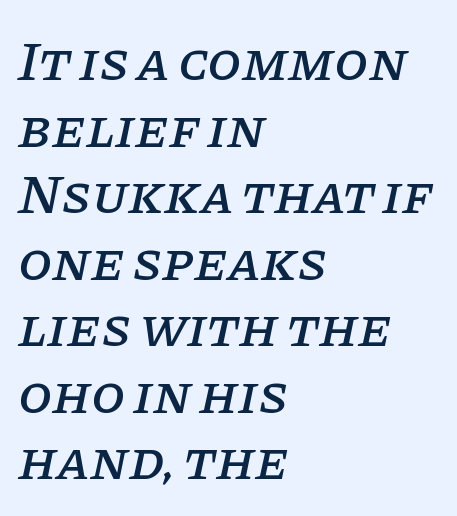
{"serif": "yes", "italic": "yes", "lean": "right", "slant_degrees": 11, "width": "normal", "stroke_contrast": "low", "x_height": "large", "monospaced": "no", "underline": "no", "align": "left", "line_spacing_ratio": 1.21, "letter_spacing": "normal", "letter_spacing_em": 0.0, "glyph_px": 55}
